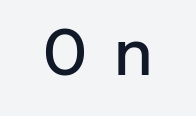
Q: Is the text bold? A: Semi-bold.
Q: Is the text italic (slanted)? A: No, it is upright.
Q: Is the typeface a serif or a sans-serif typeface? A: Sans-serif.
Q: Is the text underlined? A: No.
Q: Is the spacing between letters normal or unusually wide? A: Unusually wide.
Q: Width (condensed, normal, or wide)? A: Normal.
Q: Stroke contrast? A: Low.
Q: x-height? A: Medium.
Q: Monospaced? A: No.
